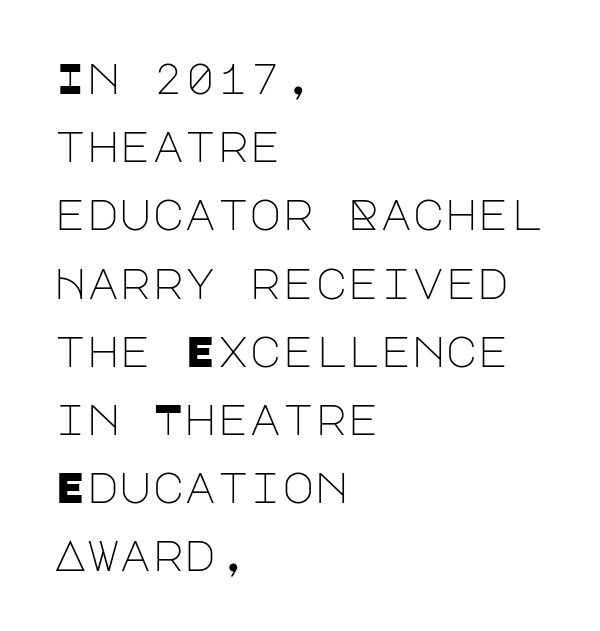
A sans-serif font was chosen for this passage. Words float on clear page, feet unadorned. Spacing between characters is what you'd get straight out of the box. Interline gaps are of average width in this sample. Caption: multi-line text, flush left, ragged right. Is this a heavy cut? Hardly; it is regular or lighter.
